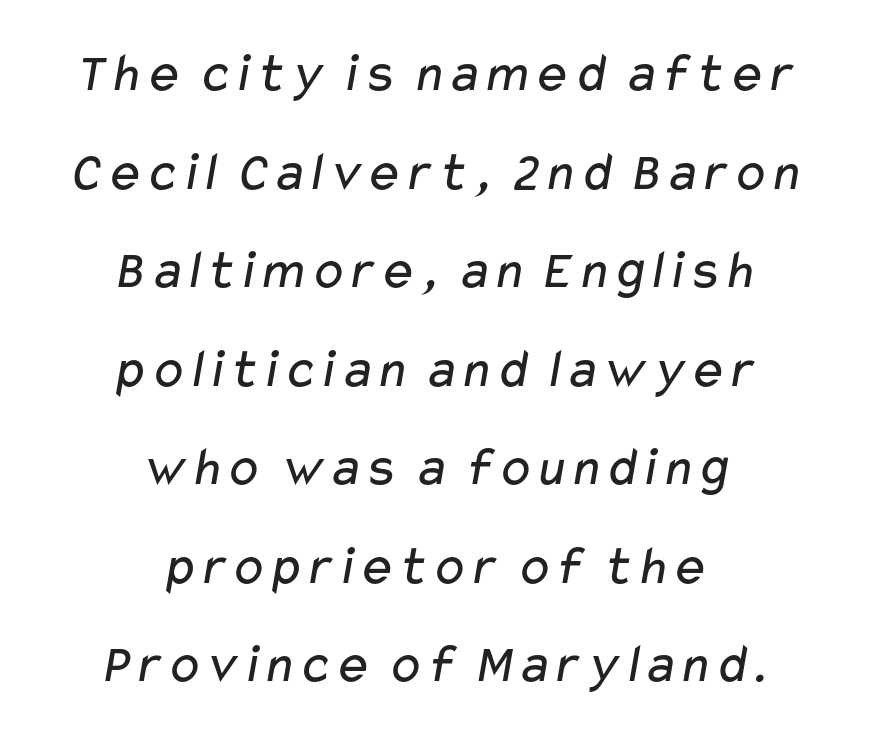
This rendering employs a face without finishing strokes, i.e., a sans-serif. Underline: absent. Look at the tracking — it's just the regular setting, nothing added. The rendering uses natural spacing where letterforms have individual widths. Neither beginnings nor endings align; midpoints do. No extra ink here — the face is not bold.
